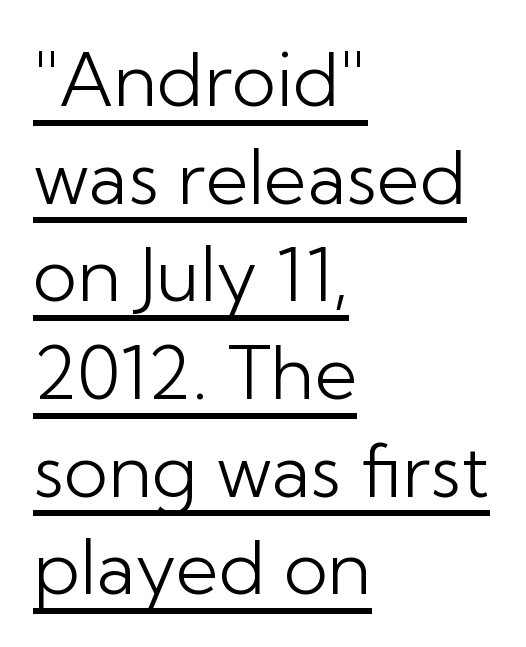
{"serif": "no", "italic": "no", "bold": "no", "weight": "light", "width": "normal", "stroke_contrast": "low", "x_height": "medium", "monospaced": "no", "underline": "yes", "align": "left", "line_spacing": "normal", "line_spacing_ratio": 1.32, "letter_spacing": "normal", "letter_spacing_em": 0.0, "glyph_px": 74}
